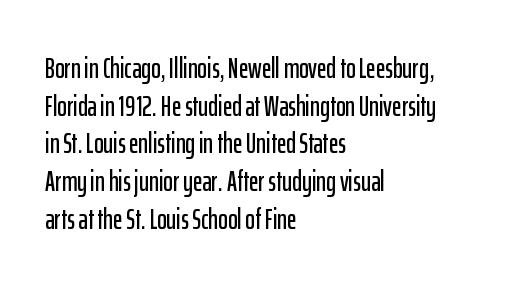
The letters advance in unequal steps, a hallmark of proportional type. The ragged edge is on the right, which tells us the setting is flush left. No extra tracking has been applied to these lines. The face used here is a sans, in the tradition of grotesques and geometrics. Nope, not italic — everything's standing straight.
